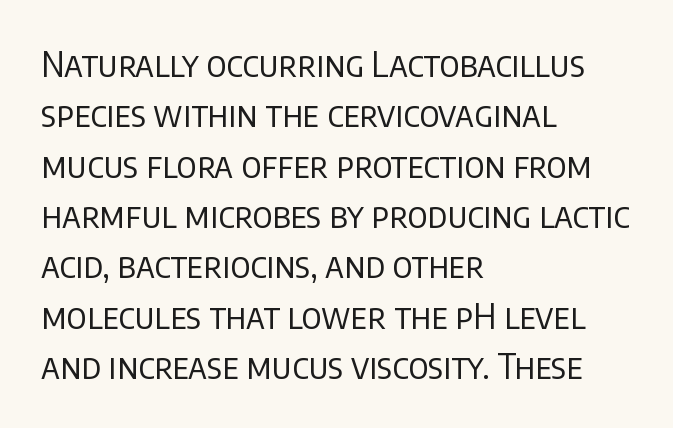
The image shows 34 px regular-weight sans-serif type, upright; set left-aligned, normal line spacing (1.48x), normal letter spacing, not underlined; low stroke contrast and a large x-height.
